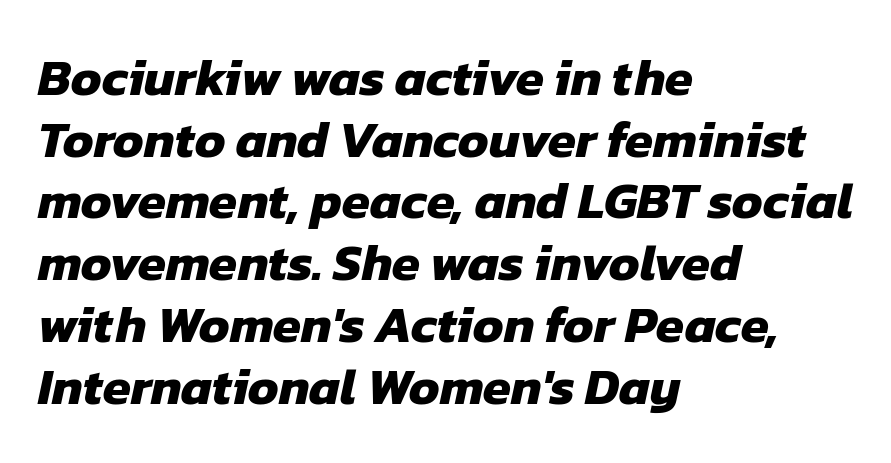
{"serif": "no", "bold": "yes", "weight": "heavy", "width": "normal", "stroke_contrast": "low", "x_height": "medium", "monospaced": "no", "underline": "no", "align": "left", "line_spacing_ratio": 1.21, "letter_spacing": "normal", "letter_spacing_em": 0.0, "glyph_px": 51}
